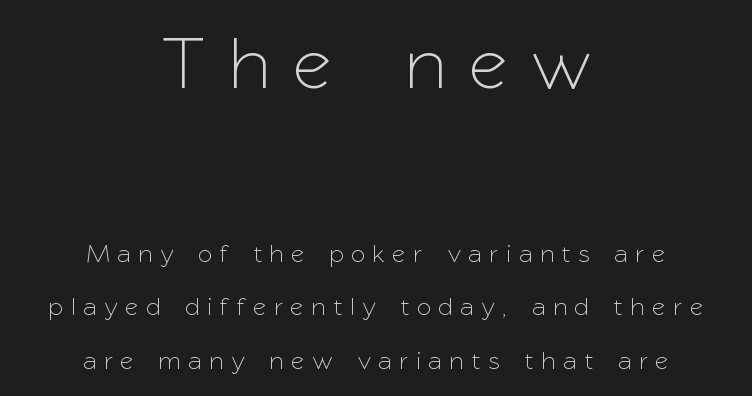
Q: Is the text italic (slanted)? A: No, it is upright.
Q: Is the typeface a serif or a sans-serif typeface? A: Sans-serif.
Q: Is the text underlined? A: No.
Q: How is the paragraph aligned? A: Centered.
Q: Is the spacing between letters normal or unusually wide? A: Unusually wide.
Q: Is the spacing between lines tight, normal or loose? A: Loose.
Q: Which block of text is set in a larger size, the first (top) or the second (bottom)? A: The first (top) one.
Q: Width (condensed, normal, or wide)? A: Normal.
Q: Stroke contrast? A: Low.
Q: x-height? A: Medium.
Q: Monospaced? A: No.
